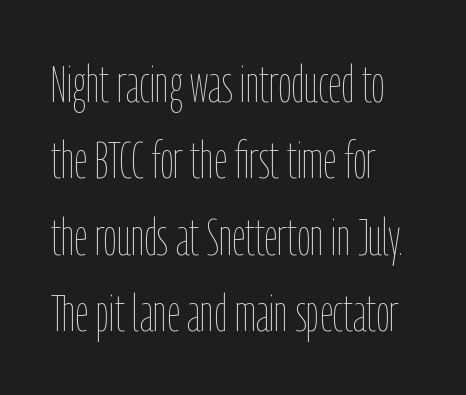
{"italic": "no", "bold": "no", "weight": "thin", "width": "condensed", "stroke_contrast": "low", "x_height": "medium", "monospaced": "no", "underline": "no", "align": "left", "line_spacing": "normal", "line_spacing_ratio": 1.47, "letter_spacing": "normal", "letter_spacing_em": 0.0, "glyph_px": 52}
